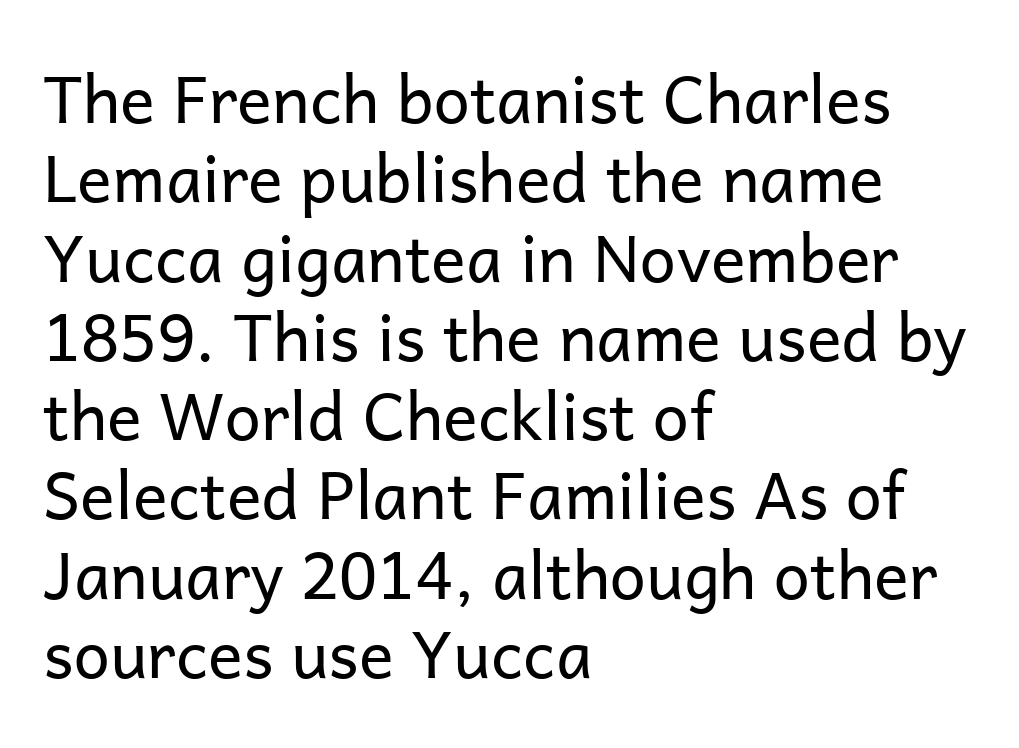
Honestly, the letter spacing is just normal — you wouldn't notice it. A typesetter would call this proportional, since set widths differ per character. The characters are drawn with everyday or finer stroke widths. In terms of letterform style, serifs are entirely absent. These lines are set flush left with a ragged right edge. The specimen omits any rule beneath the text block's lines.
